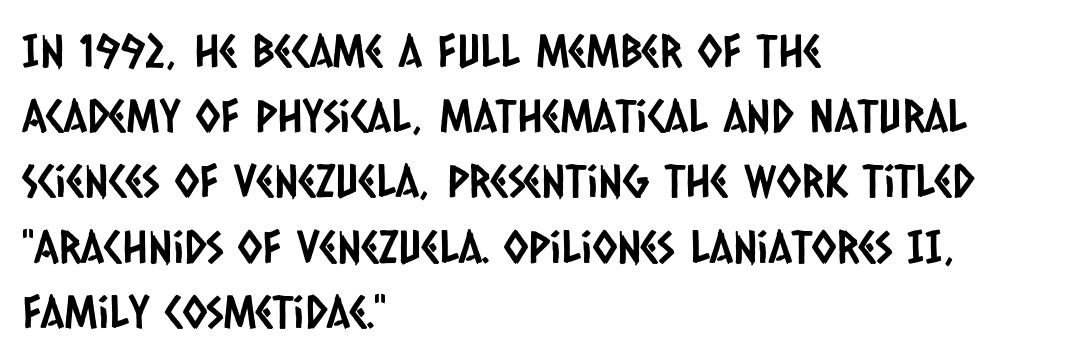
You can tell from the bare stems that sans-serif type was used. The passage shown is typed in a proportional face where columns would drift. Horizontal bands of white between lines are of average thickness. A classic flush-left, rag-right setting is used for this passage.
